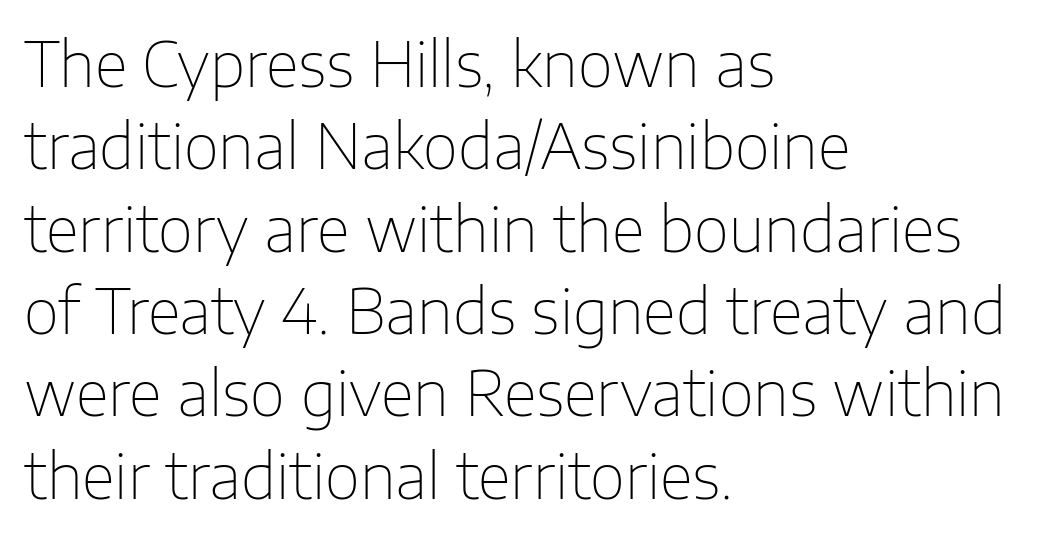
The image shows 61 px thin sans-serif type, upright; set left-aligned, normal line spacing (1.35x), normal letter spacing, not underlined; low stroke contrast and a medium x-height.
